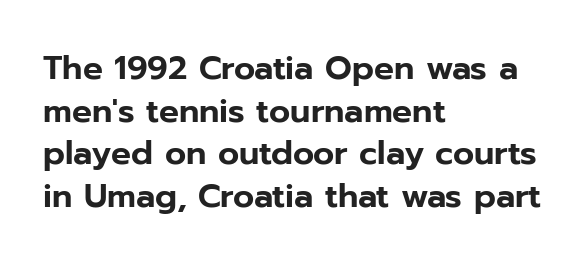
Q: Is the text italic (slanted)? A: No, it is upright.
Q: Is the typeface a serif or a sans-serif typeface? A: Sans-serif.
Q: Is the text underlined? A: No.
Q: How is the paragraph aligned? A: Left-aligned.
Q: Is the spacing between letters normal or unusually wide? A: Normal.
Q: Is the spacing between lines tight, normal or loose? A: Normal.
Q: Width (condensed, normal, or wide)? A: Normal.
Q: Stroke contrast? A: Low.
Q: x-height? A: Medium.
Q: Monospaced? A: No.
